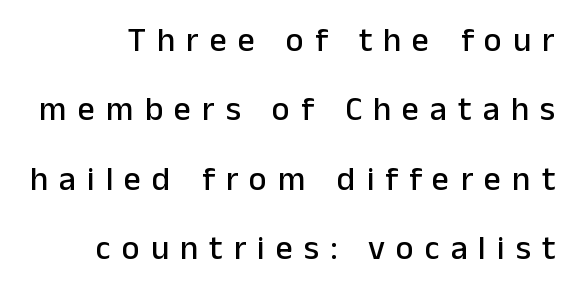
Descenders hang freely into open space. Nope, no serifs anywhere on these letters. Regarding leading, the lines here are spaced well apart. Characters follow at a spacing far wider than the type designer built in. The rendering uses natural spacing where letterforms have individual widths. Style check: upright.
